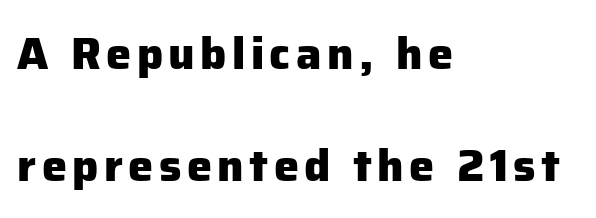
The passage shown stacks its lines with a broad gap. The space beneath each line is pristine and unruled. Visually the block forms a straight wall on the left and a jagged coastline on the right. The typesetting leans heavy: a genuine bold. Is this a fixed-width face? No — the glyphs have proportional, varying widths. It's the straight-up-and-down kind of type.
